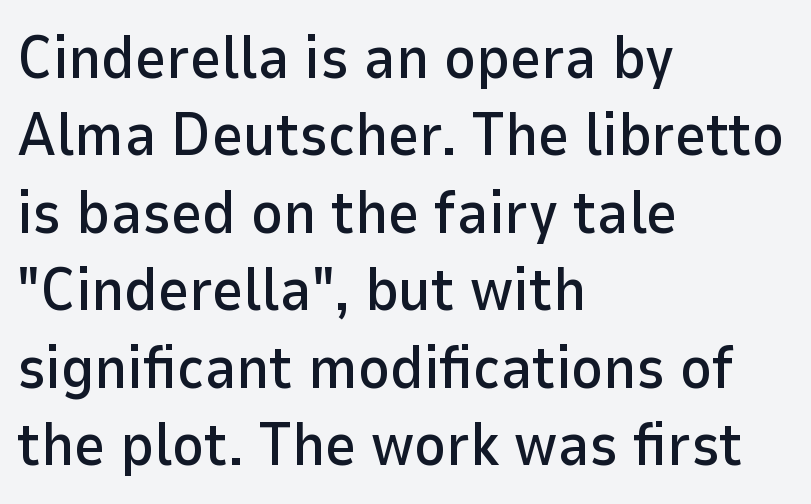
The image shows 60 px sans-serif type, upright; set left-aligned, normal line spacing (1.29x), normal letter spacing, not underlined; low stroke contrast and a medium x-height.
